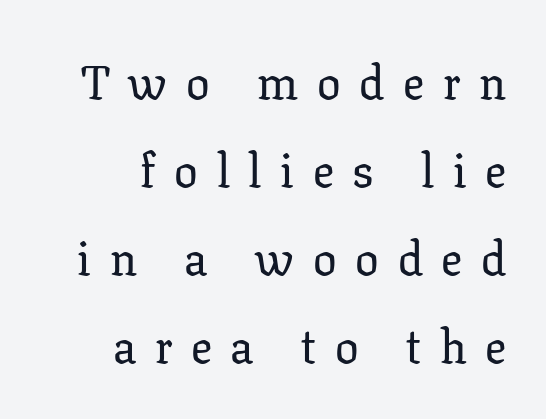
The image shows 47 px serif type, upright; set right-aligned, line spacing 1.87x, unusually wide letter spacing (+0.4 em), not underlined; low stroke contrast and a medium x-height.
